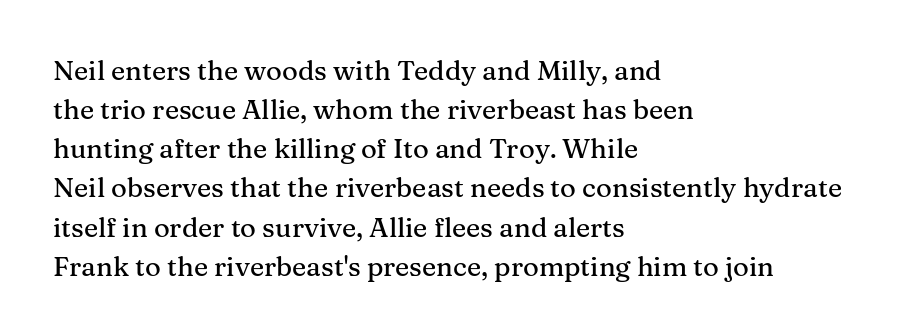
{"italic": "no", "underline": "no", "align": "left", "line_spacing": "normal", "line_spacing_ratio": 1.45, "letter_spacing": "normal", "letter_spacing_em": 0.0, "glyph_px": 27}
